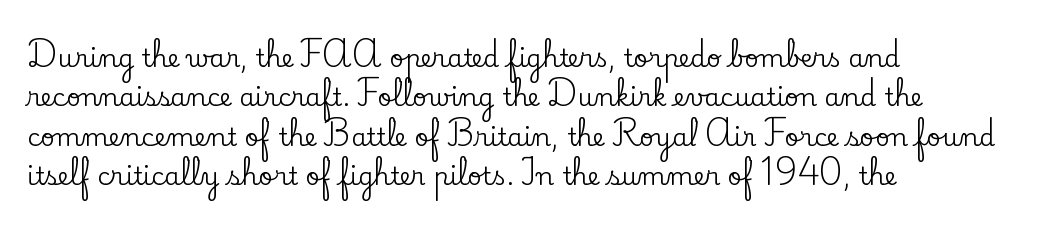
The image shows 25 px text type, upright; set left-aligned, normal line spacing (1.58x), normal letter spacing, not underlined.
